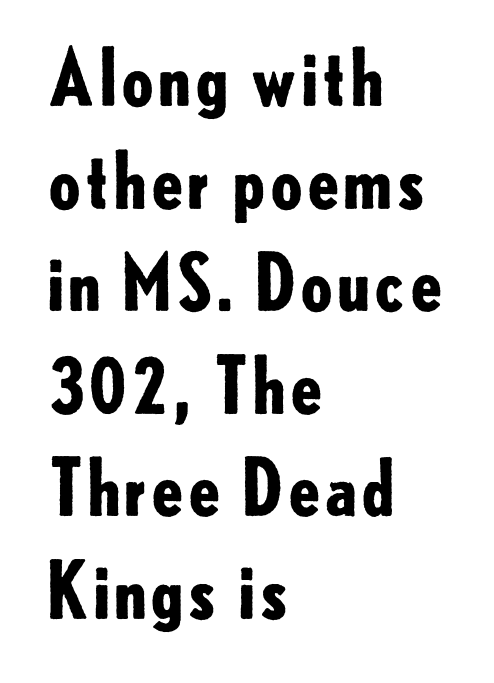
{"serif": "no", "italic": "no", "bold": "yes", "weight": "bold", "width": "normal", "stroke_contrast": "low", "x_height": "small", "monospaced": "no", "underline": "no", "align": "left", "line_spacing": "normal", "line_spacing_ratio": 1.35, "letter_spacing": "normal", "letter_spacing_em": 0.0, "glyph_px": 76}
